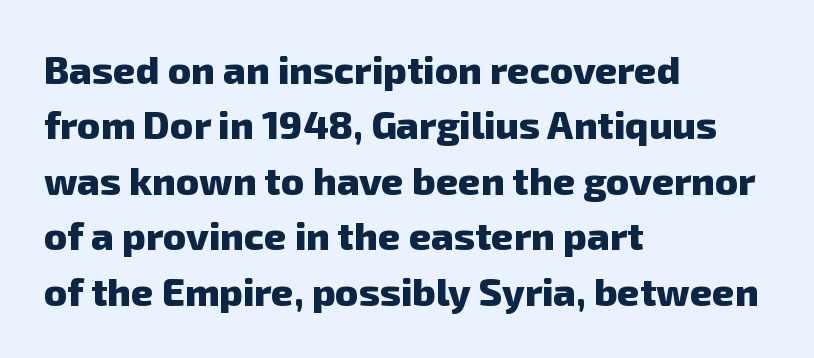
Q: Is the text bold? A: Yes.
Q: Is the typeface a serif or a sans-serif typeface? A: Sans-serif.
Q: Is the text underlined? A: No.
Q: How is the paragraph aligned? A: Left-aligned.
Q: Is the spacing between letters normal or unusually wide? A: Normal.
Q: Is the spacing between lines tight, normal or loose? A: Normal.
Q: Width (condensed, normal, or wide)? A: Normal.
Q: Stroke contrast? A: Low.
Q: x-height? A: Medium.
Q: Monospaced? A: No.
